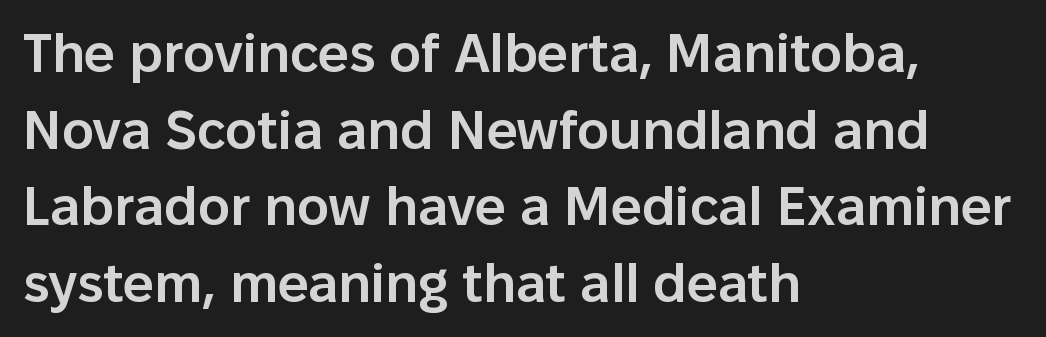
{"serif": "no", "italic": "no", "bold": "semi", "weight": "semibold", "width": "normal", "stroke_contrast": "low", "x_height": "medium", "monospaced": "no", "underline": "no", "align": "left", "line_spacing": "normal", "line_spacing_ratio": 1.42, "letter_spacing": "normal", "letter_spacing_em": 0.0, "glyph_px": 54}
